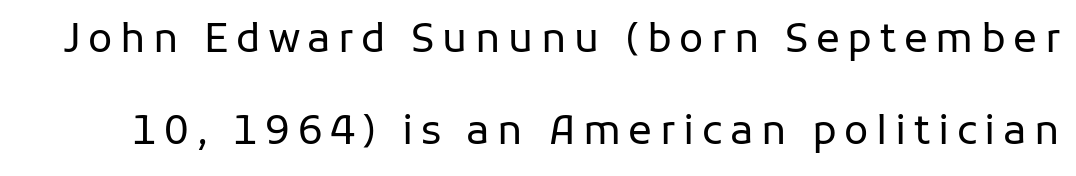
Q: Is the text bold? A: No.
Q: Is the text italic (slanted)? A: No, it is upright.
Q: Is the typeface a serif or a sans-serif typeface? A: Sans-serif.
Q: Is the text underlined? A: No.
Q: Is the spacing between lines tight, normal or loose? A: Loose.
Q: Width (condensed, normal, or wide)? A: Normal.
Q: Stroke contrast? A: Low.
Q: x-height? A: Medium.
Q: Monospaced? A: No.
